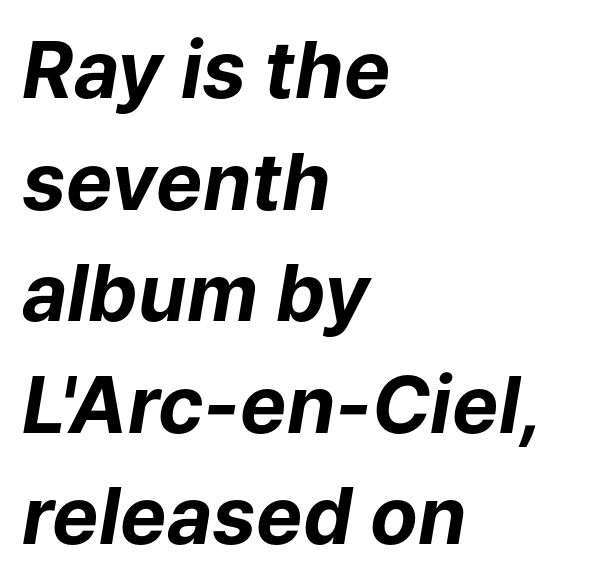
The image shows 78 px bold type, italic (leaning right); set left-aligned, normal line spacing (1.43x), normal letter spacing, not underlined; low stroke contrast and a medium x-height.
